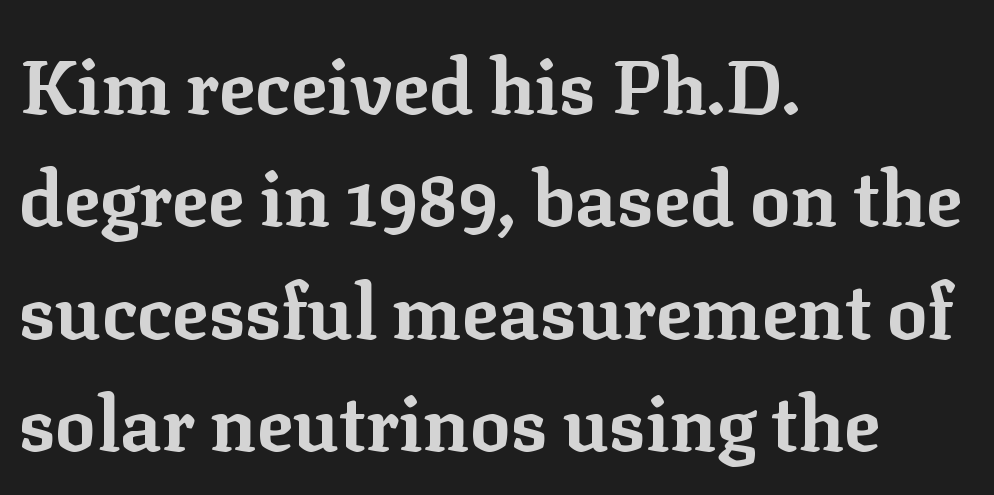
The image shows 76 px bold serif type, upright; set left-aligned, normal line spacing (1.48x), normal letter spacing, not underlined; low stroke contrast and a medium x-height.
